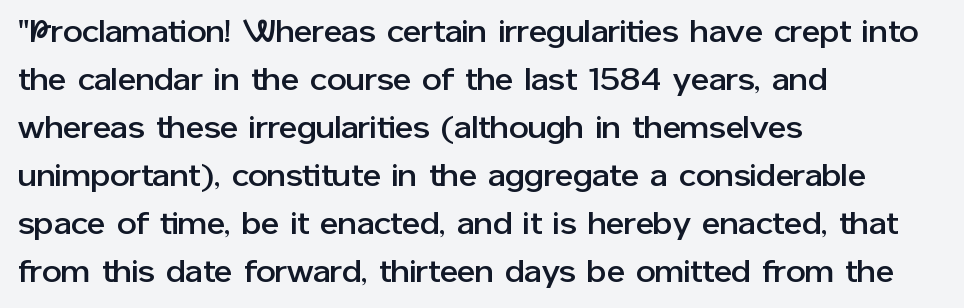
The image shows 31 px sans-serif type, upright; set left-aligned, normal line spacing (1.55x), normal letter spacing, not underlined; low stroke contrast and a medium x-height.
